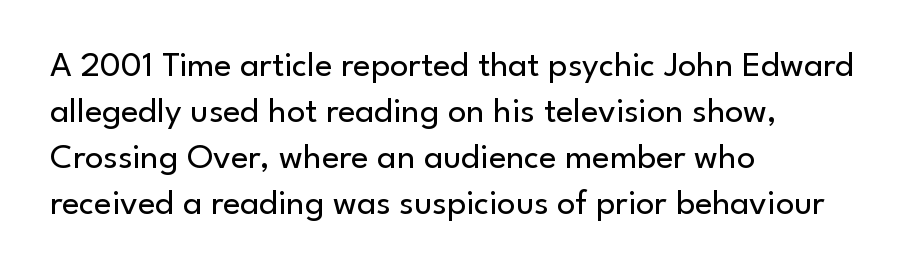
Q: Is the text bold? A: No.
Q: Is the text italic (slanted)? A: No, it is upright.
Q: Is the typeface a serif or a sans-serif typeface? A: Sans-serif.
Q: Is the text underlined? A: No.
Q: How is the paragraph aligned? A: Left-aligned.
Q: Is the spacing between letters normal or unusually wide? A: Normal.
Q: Is the spacing between lines tight, normal or loose? A: Normal.
Q: Width (condensed, normal, or wide)? A: Normal.
Q: Stroke contrast? A: Low.
Q: x-height? A: Small.
Q: Monospaced? A: No.
